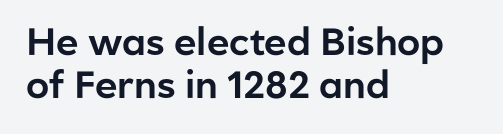
The image shows 38 px sans-serif type, upright; set left-aligned, tight line spacing (1.13x), normal letter spacing, not underlined; low stroke contrast and a medium x-height.
